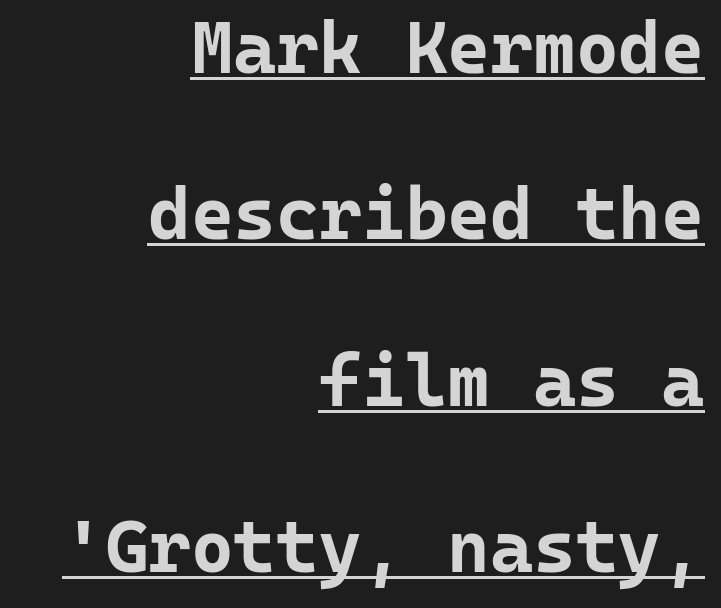
Q: Is the text bold? A: Yes.
Q: Is the text italic (slanted)? A: No, it is upright.
Q: Is the typeface a serif or a sans-serif typeface? A: Sans-serif.
Q: Is the text underlined? A: Yes.
Q: How is the paragraph aligned? A: Right-aligned.
Q: Is the spacing between letters normal or unusually wide? A: Normal.
Q: Is the spacing between lines tight, normal or loose? A: Loose.
Q: Width (condensed, normal, or wide)? A: Normal.
Q: Stroke contrast? A: Low.
Q: x-height? A: Medium.
Q: Monospaced? A: Yes.
